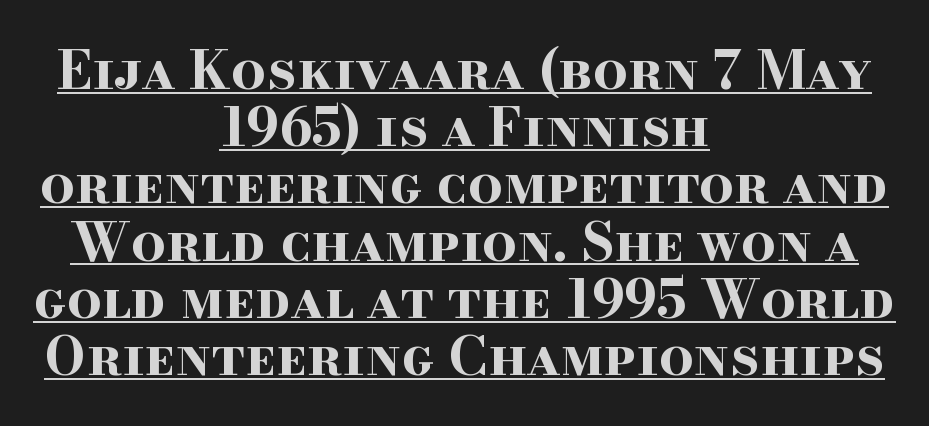
The sample's only ornament is a line tracing under the words. Chunky letters — that's bold for sure. Looks like regular typesetting: each glyph gets only the width it needs. Layout note: lines centered. If you measured baseline to baseline, you'd find a short distance.
